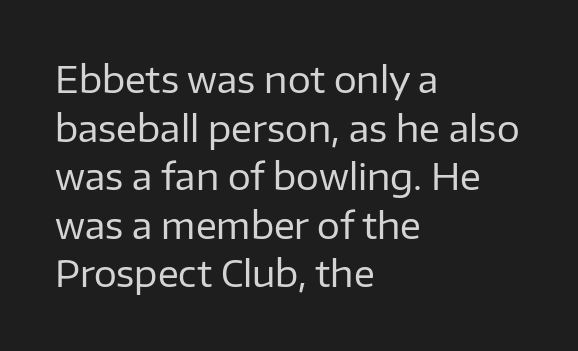
{"serif": "no", "italic": "no", "bold": "no", "weight": "regular", "width": "normal", "stroke_contrast": "low", "x_height": "medium", "monospaced": "no", "underline": "no", "align": "left", "line_spacing": "normal", "line_spacing_ratio": 1.35, "letter_spacing": "normal", "letter_spacing_em": 0.0, "glyph_px": 36}
